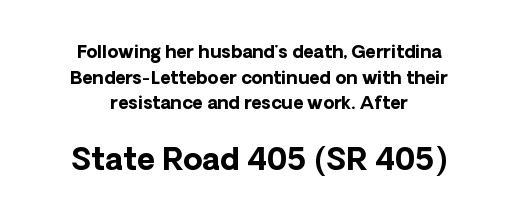
{"serif": "no", "italic": "no", "bold": "yes", "weight": "bold", "width": "normal", "stroke_contrast": "low", "x_height": "medium", "monospaced": "no", "underline": "no", "align": "center", "line_spacing": "normal", "line_spacing_ratio": 1.43, "letter_spacing": "normal", "letter_spacing_em": 0.0, "larger_block": "second", "size_ratio": 1.72, "glyph_px": 31}
